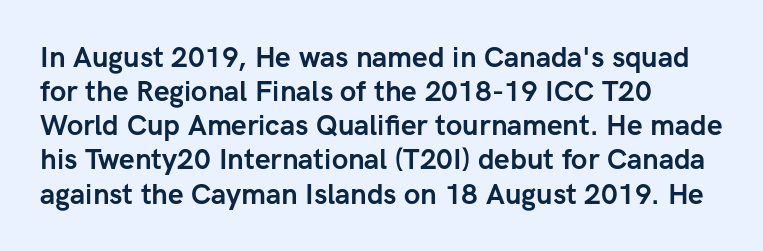
{"serif": "no", "italic": "no", "bold": "yes", "weight": "semibold", "width": "normal", "stroke_contrast": "low", "x_height": "medium", "monospaced": "no", "underline": "no", "align": "left", "line_spacing_ratio": 1.22, "letter_spacing": "normal", "letter_spacing_em": 0.0, "glyph_px": 28}
